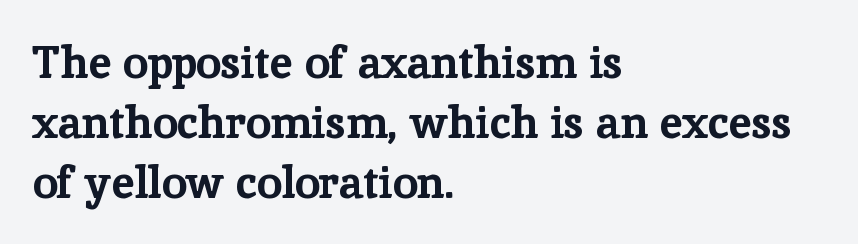
{"serif": "yes", "italic": "no", "bold": "yes", "weight": "bold", "width": "normal", "stroke_contrast": "low", "x_height": "medium", "monospaced": "no", "underline": "no", "align": "left", "line_spacing": "normal", "line_spacing_ratio": 1.33, "letter_spacing": "normal", "letter_spacing_em": 0.0, "glyph_px": 45}
